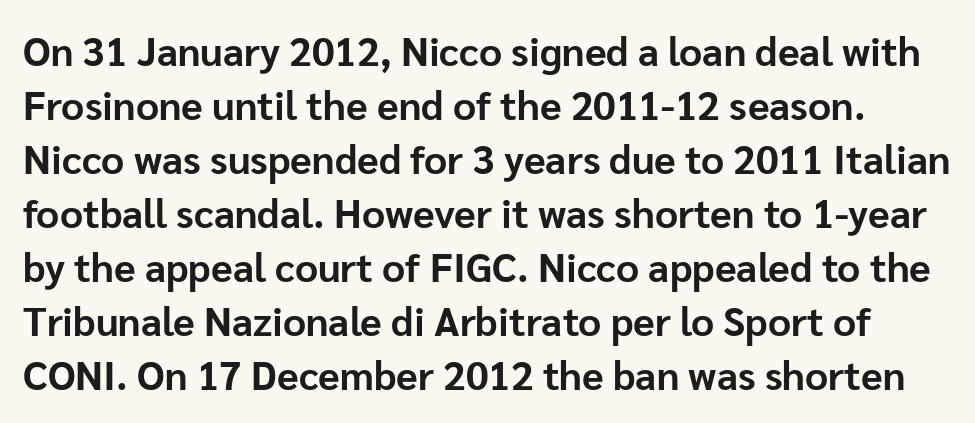
Q: Is the text bold? A: Yes.
Q: Is the text italic (slanted)? A: No, it is upright.
Q: Is the typeface a serif or a sans-serif typeface? A: Sans-serif.
Q: Is the text underlined? A: No.
Q: Is the spacing between letters normal or unusually wide? A: Normal.
Q: Is the spacing between lines tight, normal or loose? A: Normal.
Q: Width (condensed, normal, or wide)? A: Normal.
Q: Stroke contrast? A: Low.
Q: x-height? A: Medium.
Q: Monospaced? A: No.
